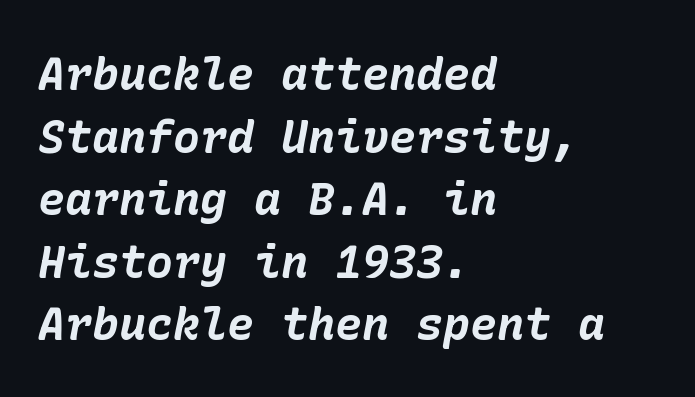
An italicized treatment has been applied to the whole sample. Students, note that the glyphs here touch the page at normal intervals. A clean baseline with only descenders dipping below it. Normally led — the rows are evenly, conventionally spaced.
